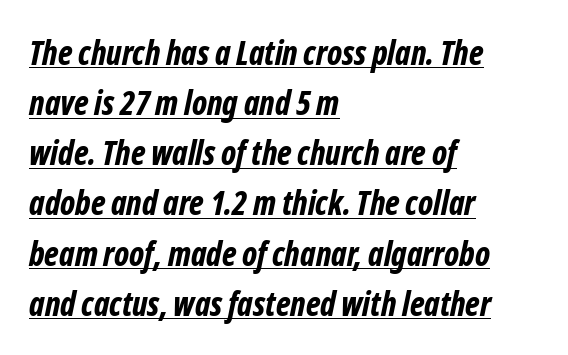
The line-height multiplier appears to be the usual default. Caption: lettering with a line underneath. Chunky letters — that's bold for sure. In terms of letterspacing, this is plain default setting. You could not count columns in this text — the font is proportionally spaced.
